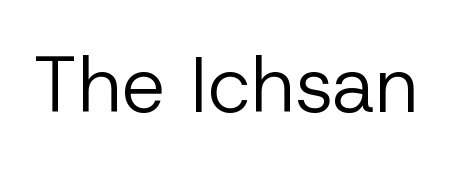
Q: Is the text bold? A: No.
Q: Is the text italic (slanted)? A: No, it is upright.
Q: Is the typeface a serif or a sans-serif typeface? A: Sans-serif.
Q: Is the text underlined? A: No.
Q: Is the spacing between letters normal or unusually wide? A: Normal.
Q: Width (condensed, normal, or wide)? A: Normal.
Q: Stroke contrast? A: Low.
Q: x-height? A: Medium.
Q: Monospaced? A: No.
